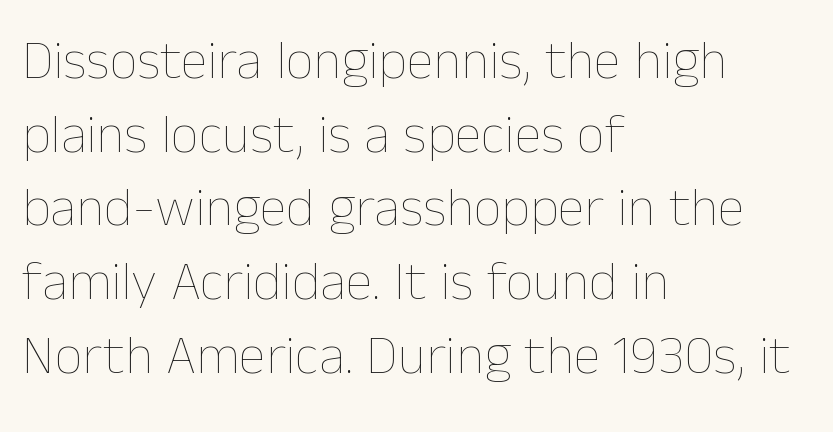
The image shows 55 px thin type, upright; set left-aligned, normal line spacing (1.34x), normal letter spacing, not underlined; low stroke contrast and a medium x-height.
